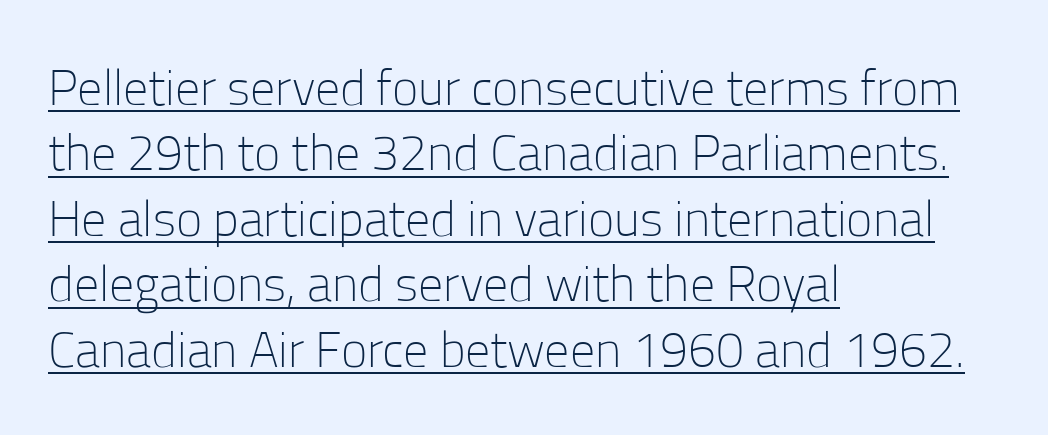
{"serif": "no", "italic": "no", "bold": "no", "weight": "light", "width": "normal", "stroke_contrast": "low", "x_height": "medium", "monospaced": "no", "underline": "yes", "align": "left", "line_spacing": "normal", "line_spacing_ratio": 1.31, "letter_spacing": "normal", "letter_spacing_em": 0.0, "glyph_px": 50}
